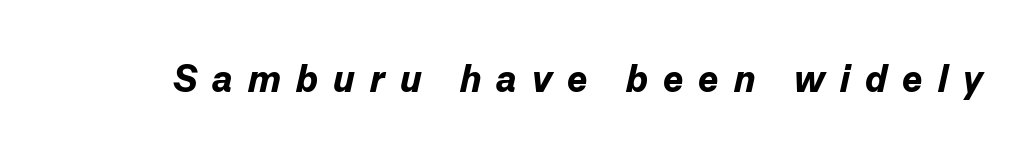
The image shows 38 px bold type, italic (leaning right); set unusually wide letter spacing (+0.4 em), not underlined; low stroke contrast and a medium x-height.
